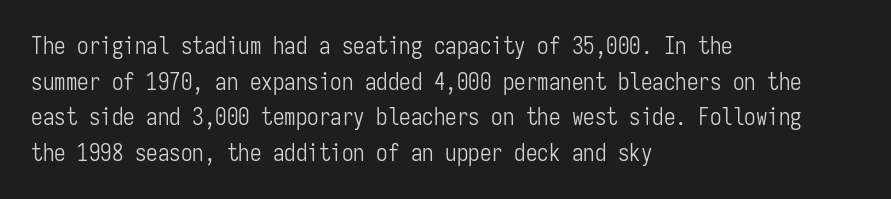
{"italic": "no", "bold": "no", "underline": "no", "align": "left", "line_spacing": "normal", "line_spacing_ratio": 1.55, "letter_spacing": "normal", "letter_spacing_em": 0.0, "glyph_px": 23}
